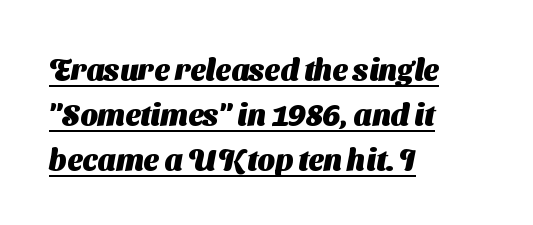
The rendering uses natural spacing where letterforms have individual widths. How are the letters spaced? Ordinarily, with no added tracking. These lines sit exactly where default settings would place them. Line beginnings align vertically; line endings do not. Letterform terminals end flat and unadorned throughout the passage. Pretty heavy lettering here — definitely bold.
